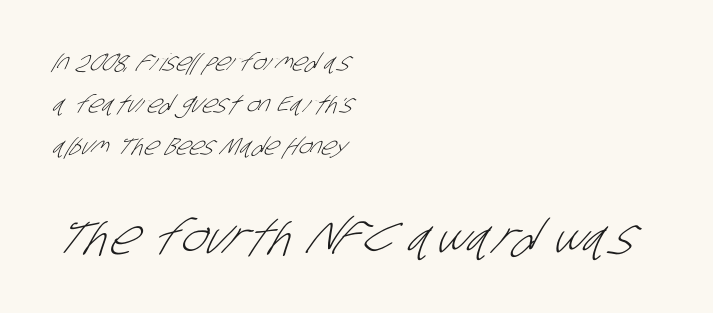
Q: Is the text bold? A: No.
Q: Is the typeface a serif or a sans-serif typeface? A: Sans-serif.
Q: Is the text underlined? A: No.
Q: How is the paragraph aligned? A: Left-aligned.
Q: Is the spacing between letters normal or unusually wide? A: Normal.
Q: Which block of text is set in a larger size, the first (top) or the second (bottom)? A: The second (bottom) one.
Q: Width (condensed, normal, or wide)? A: Condensed.
Q: Stroke contrast? A: Low.
Q: x-height? A: Large.
Q: Monospaced? A: No.
